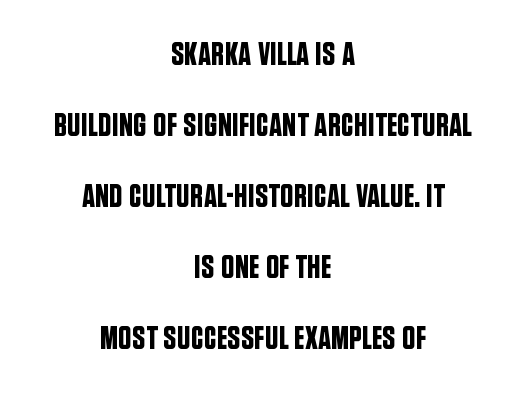
{"serif": "no", "italic": "no", "width": "condensed", "stroke_contrast": "low", "x_height": "large", "monospaced": "no", "underline": "no", "align": "center", "line_spacing": "loose", "line_spacing_ratio": 2.15, "letter_spacing": "normal", "letter_spacing_em": 0.0, "glyph_px": 33}
